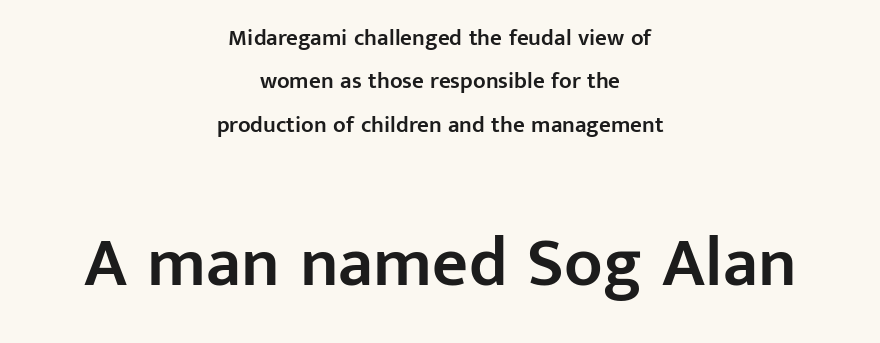
{"serif": "no", "italic": "no", "bold": "semi", "weight": "semibold", "width": "normal", "stroke_contrast": "low", "x_height": "medium", "monospaced": "no", "underline": "no", "align": "center", "line_spacing_ratio": 1.89, "letter_spacing": "normal", "letter_spacing_em": 0.0, "larger_block": "second", "size_ratio": 3.04, "glyph_px": 70}
